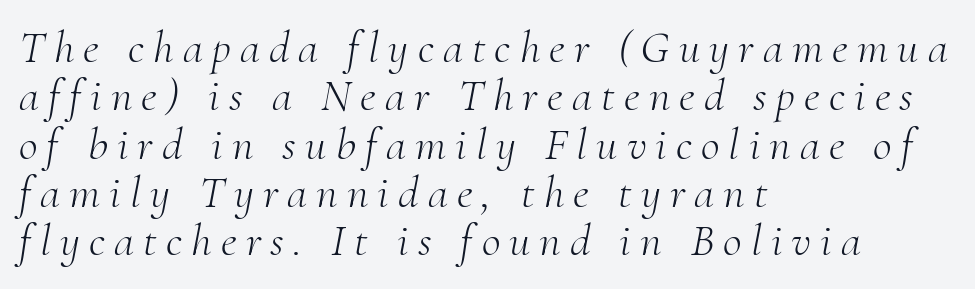
Q: Is the text bold? A: No.
Q: Is the text italic (slanted)? A: Yes, it leans right by about 10 degrees.
Q: Is the typeface a serif or a sans-serif typeface? A: Serif.
Q: Is the text underlined? A: No.
Q: How is the paragraph aligned? A: Left-aligned.
Q: Is the spacing between letters normal or unusually wide? A: Unusually wide.
Q: Is the spacing between lines tight, normal or loose? A: Tight.
Q: Width (condensed, normal, or wide)? A: Normal.
Q: Stroke contrast? A: Medium.
Q: x-height? A: Small.
Q: Monospaced? A: No.
